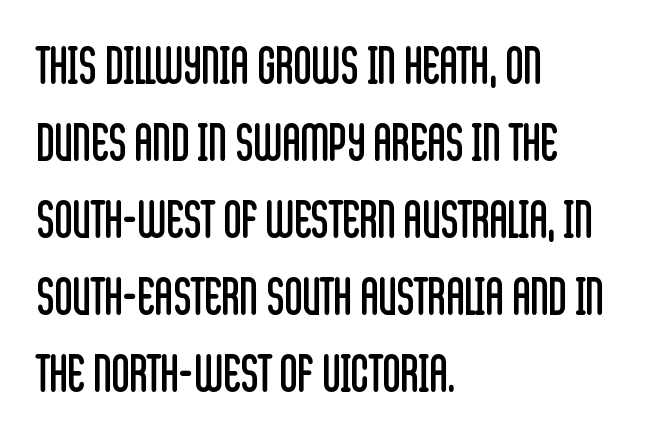
A bare baseline throughout the passage. Words appear dense and cohesive because spacing is normal. I'd call this a sans setting — the letters go barefoot. The passage shown is typed in a proportional face where columns would drift.
